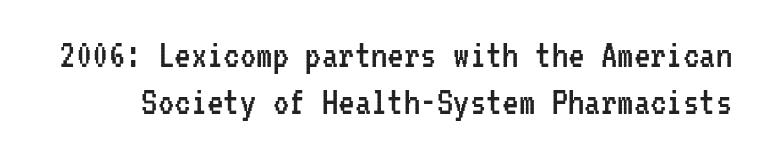
Q: Is the text bold? A: No.
Q: Is the text italic (slanted)? A: No, it is upright.
Q: Is the typeface a serif or a sans-serif typeface? A: Sans-serif.
Q: Is the text underlined? A: No.
Q: Is the spacing between letters normal or unusually wide? A: Normal.
Q: Is the spacing between lines tight, normal or loose? A: Tight.
Q: Width (condensed, normal, or wide)? A: Condensed.
Q: Stroke contrast? A: Low.
Q: x-height? A: Medium.
Q: Monospaced? A: Yes.
